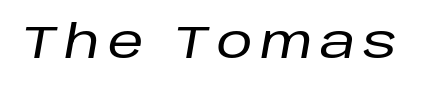
{"italic": "yes", "lean": "right", "slant_degrees": 10, "width": "normal", "stroke_contrast": "low", "x_height": "large", "monospaced": "no", "underline": "no", "glyph_px": 45}
